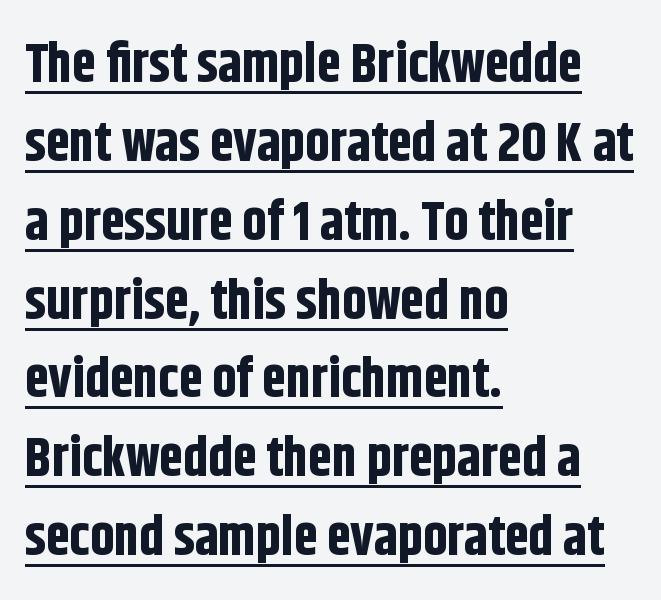
The rows are spaced the way most documents space them. A typesetter would label this face a sans. The face used here has the dense, thick strokes of a bold. Underline: present. The axis of the letterforms is exactly vertical. The passage shown is typed in a proportional face where columns would drift.
